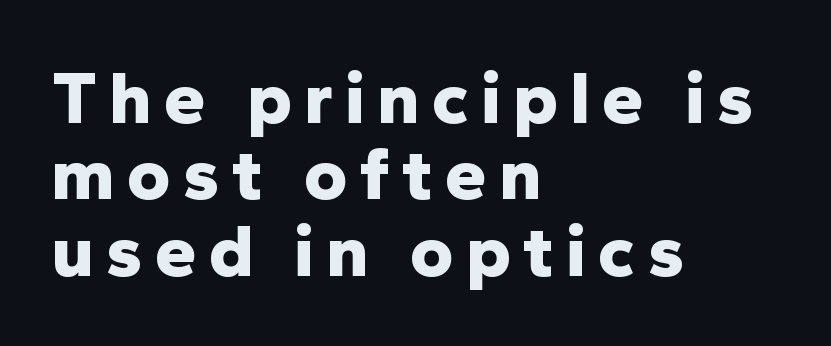
{"serif": "no", "italic": "no", "bold": "yes", "weight": "bold", "width": "normal", "stroke_contrast": "low", "x_height": "medium", "monospaced": "no", "underline": "no", "align": "left", "line_spacing": "tight", "line_spacing_ratio": 1.02, "glyph_px": 75}
